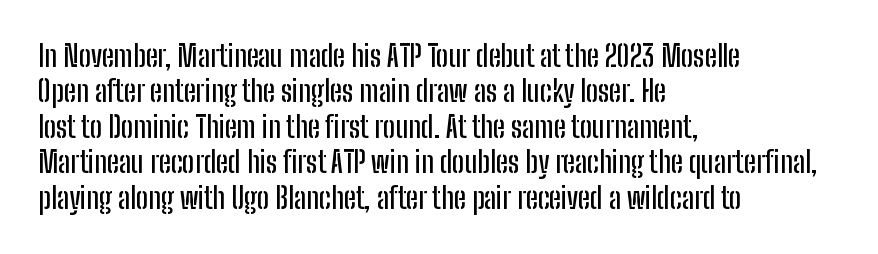
The letters stand upright; this is a roman face. Glance below the letters and you will spot only blank space. Character widths vary here, with narrow letters taking less room than wide ones. Typographically, this falls in the sans-serif category.
